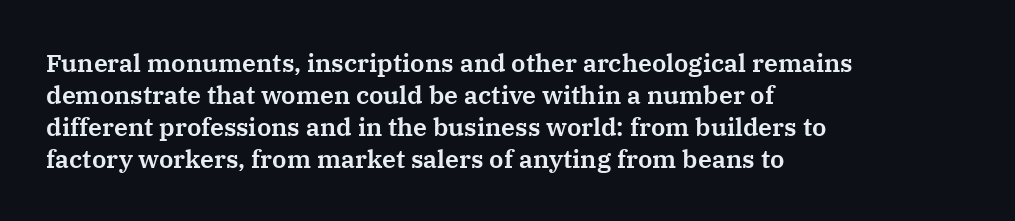
Summary of vertical rhythm: regular, with standard interline spacing. The string is rendered with underlining switched off. This rendering uses left alignment, leaving the right contour irregular. The lettering stays uniformly vertical, giving the passage a roman look. The horizontal fit of the characters is conventional and even.
